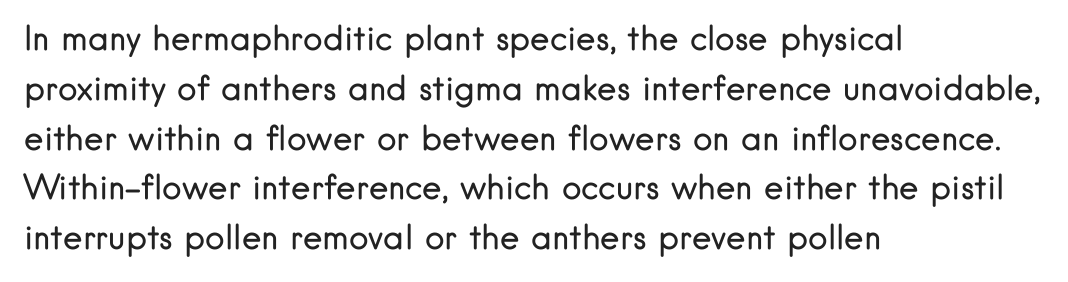
No word sits above an underline. Nothing unusual about the tracking: characters are spaced as the font intends. The passage is arranged the way most books set body copy — flush left. On a weight scale, this lands at 450 or below. Every character sits straight up, as roman type does.
